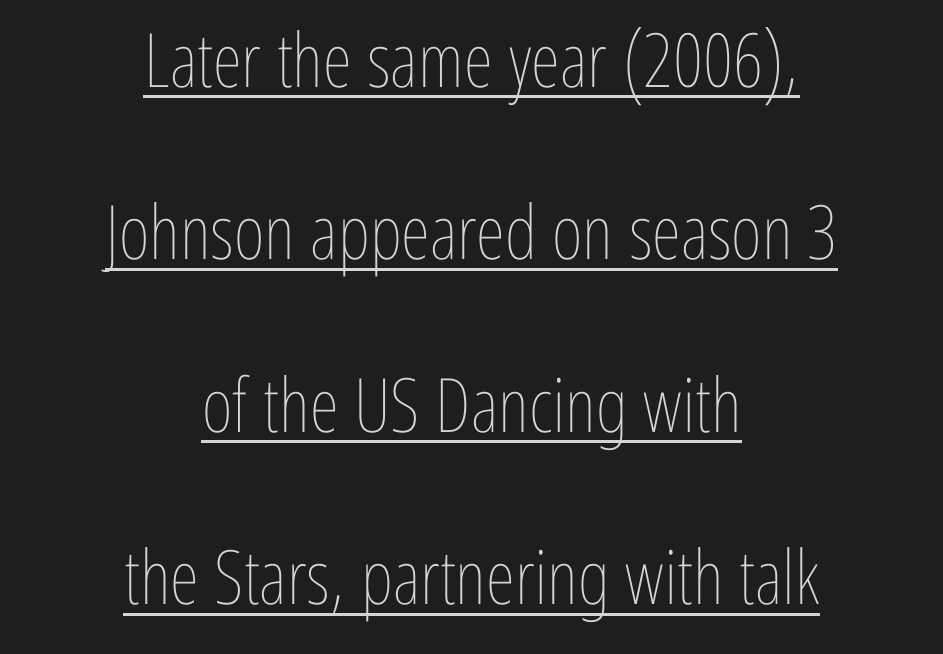
Q: Is the text bold? A: No.
Q: Is the text italic (slanted)? A: No, it is upright.
Q: Is the text underlined? A: Yes.
Q: How is the paragraph aligned? A: Centered.
Q: Is the spacing between letters normal or unusually wide? A: Normal.
Q: Is the spacing between lines tight, normal or loose? A: Loose.
Q: Width (condensed, normal, or wide)? A: Condensed.
Q: Stroke contrast? A: Low.
Q: x-height? A: Medium.
Q: Monospaced? A: No.
